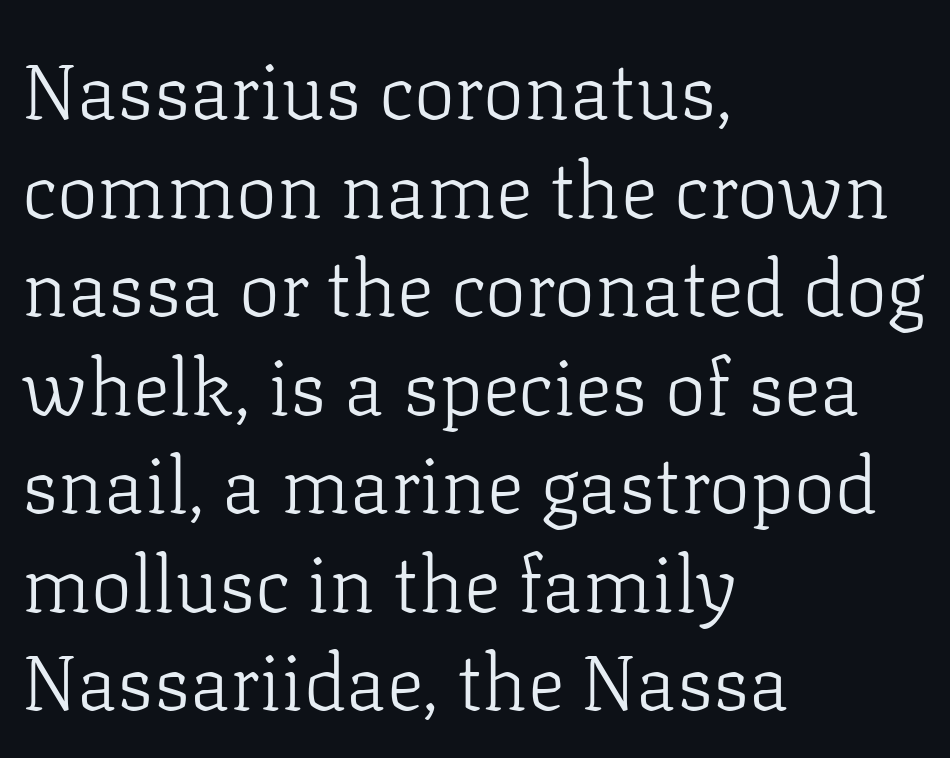
The image shows 77 px light serif type, upright; set left-aligned, normal line spacing (1.28x), normal letter spacing, not underlined; low stroke contrast and a medium x-height.
